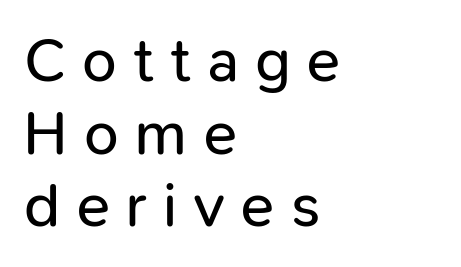
{"serif": "no", "italic": "no", "bold": "no", "weight": "regular", "width": "normal", "stroke_contrast": "low", "x_height": "medium", "monospaced": "no", "underline": "no", "align": "left", "line_spacing_ratio": 1.17, "letter_spacing": "wide", "letter_spacing_em": 0.26, "glyph_px": 62}
